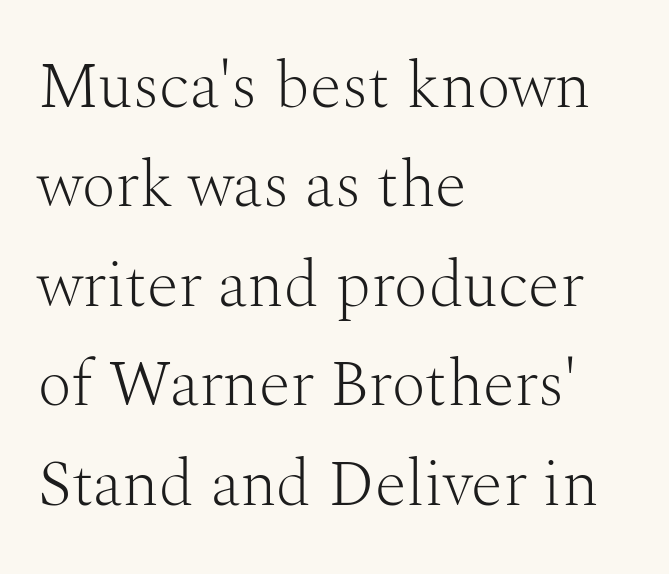
The image shows 65 px light serif type, upright; set left-aligned, normal line spacing (1.53x), normal letter spacing, not underlined; medium stroke contrast and a medium x-height.
